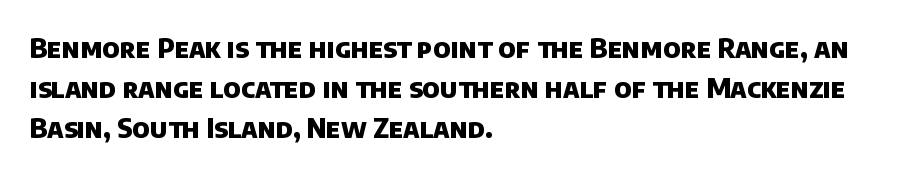
A normal amount of white space separates one row of letters from the next. Notice how thick the strokes are: this is what a full bold looks like. Words appear dense and cohesive because spacing is normal. Which margin do the lines hug? The left one — the right edge is uneven. Letters rest on an invisible, unmarked baseline.
